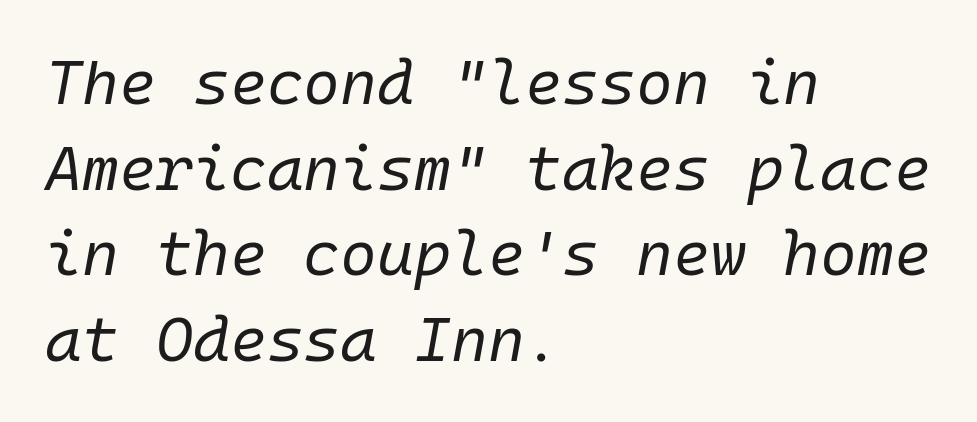
Q: Is the text bold? A: No.
Q: Is the text italic (slanted)? A: Yes, it leans right by about 10 degrees.
Q: Is the text underlined? A: No.
Q: How is the paragraph aligned? A: Left-aligned.
Q: Is the spacing between letters normal or unusually wide? A: Normal.
Q: Is the spacing between lines tight, normal or loose? A: Normal.
Q: Width (condensed, normal, or wide)? A: Normal.
Q: Stroke contrast? A: Low.
Q: x-height? A: Medium.
Q: Monospaced? A: Yes.
